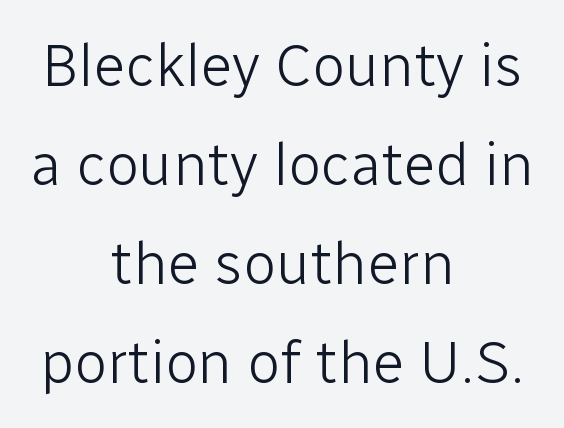
{"serif": "no", "italic": "no", "bold": "no", "weight": "light", "width": "normal", "stroke_contrast": "low", "x_height": "medium", "monospaced": "no", "underline": "no", "align": "center", "line_spacing": "normal", "line_spacing_ratio": 1.65, "letter_spacing": "normal", "letter_spacing_em": 0.0, "glyph_px": 60}
